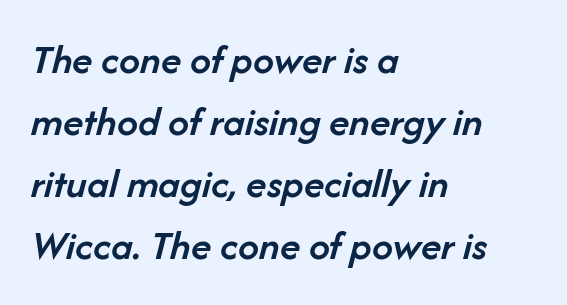
The image shows 42 px semibold type, italic (leaning right); set left-aligned, normal line spacing (1.48x), normal letter spacing, not underlined; low stroke contrast and a medium x-height.
